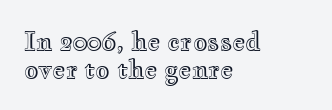
{"italic": "no", "underline": "no", "align": "left", "line_spacing": "tight", "line_spacing_ratio": 1.12, "letter_spacing": "normal", "letter_spacing_em": 0.0, "glyph_px": 25}
